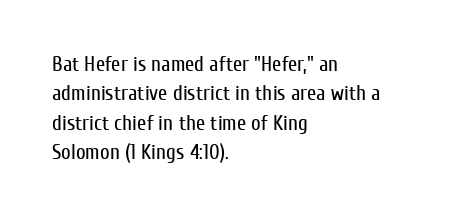
The image shows 21 px text type, upright; set left-aligned, normal line spacing (1.4x), normal letter spacing, not underlined.
